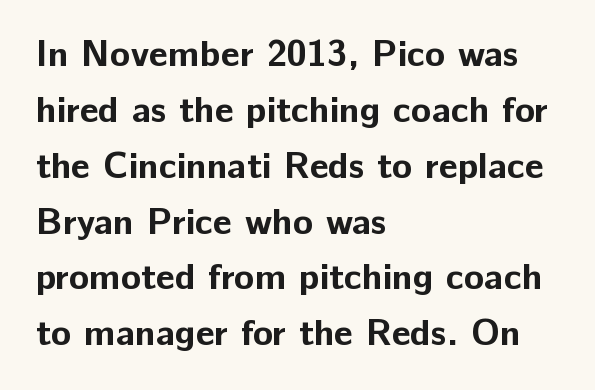
{"serif": "no", "italic": "no", "bold": "yes", "weight": "bold", "width": "normal", "stroke_contrast": "low", "x_height": "medium", "monospaced": "no", "underline": "no", "align": "left", "line_spacing": "normal", "line_spacing_ratio": 1.51, "letter_spacing": "normal", "letter_spacing_em": 0.0, "glyph_px": 37}
